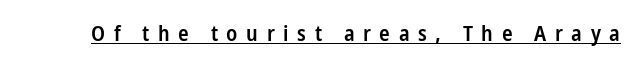
Students, observe the line beneath the letters — that is underlining. The type sits square on the baseline with zero lean. Strokes here are thickened, but only to semibold level. Tracking value appears strongly positive — letters spread wide.
